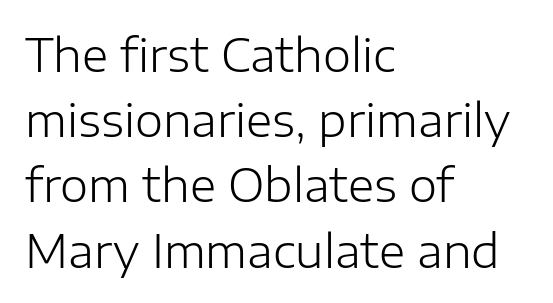
The image shows 45 px light sans-serif type, upright; set left-aligned, normal line spacing (1.45x), normal letter spacing, not underlined; low stroke contrast and a medium x-height.
